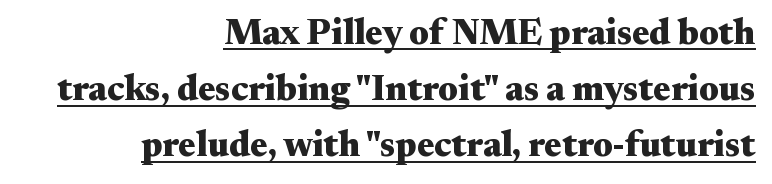
The image shows 36 px heavy, wide serif type, upright; set right-aligned, normal line spacing (1.56x), normal letter spacing, underlined; medium stroke contrast and a small x-height.
